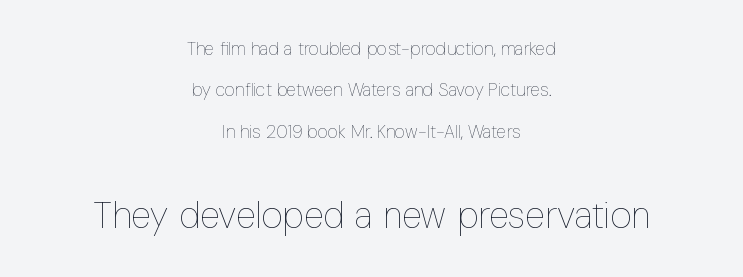
Teacher's note: observe the equal gaps on both sides — that is centered alignment. Do the characters align in a grid? No, the font is proportional. Decoration check: the copy has no underline. The lettering holds an erect, upright posture throughout. Nobody touched the tracking dial on this one.
